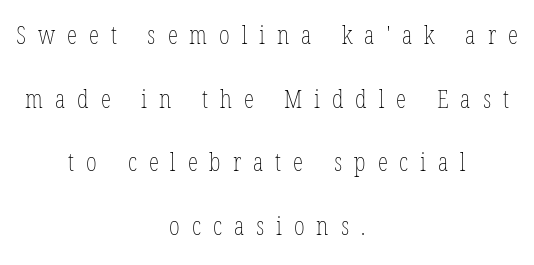
This reads as an unemphasized weight, regular at the heaviest. The lines in this sample share a center point and differ in where they start and stop. Regarding leading, the lines here are spaced well apart. No italicization has been applied; the sample stays upright.
